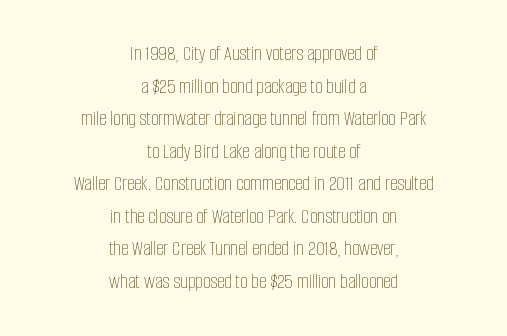
The image shows 21 px text type, upright; set centered, normal line spacing (1.55x), normal letter spacing, not underlined.
